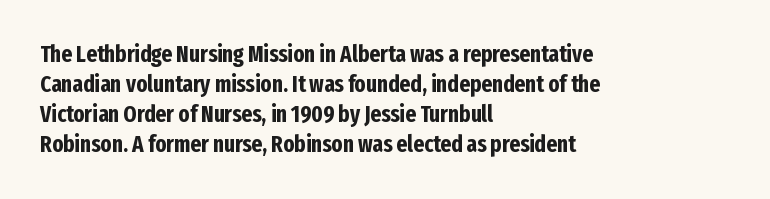
Q: Is the text bold? A: Yes.
Q: Is the text italic (slanted)? A: No, it is upright.
Q: Is the text underlined? A: No.
Q: How is the paragraph aligned? A: Left-aligned.
Q: Is the spacing between letters normal or unusually wide? A: Normal.
Q: Is the spacing between lines tight, normal or loose? A: Normal.
